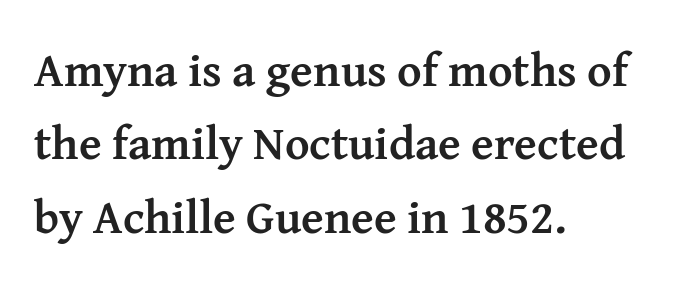
Q: Is the text bold? A: Yes.
Q: Is the text italic (slanted)? A: No, it is upright.
Q: Is the typeface a serif or a sans-serif typeface? A: Serif.
Q: Is the text underlined? A: No.
Q: How is the paragraph aligned? A: Left-aligned.
Q: Is the spacing between letters normal or unusually wide? A: Normal.
Q: Is the spacing between lines tight, normal or loose? A: Normal.
Q: Width (condensed, normal, or wide)? A: Normal.
Q: Stroke contrast? A: Medium.
Q: x-height? A: Medium.
Q: Monospaced? A: No.
